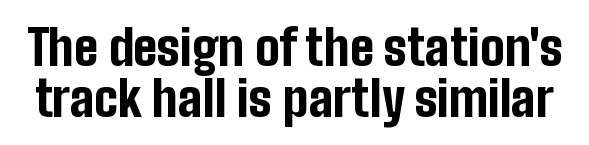
Q: Is the text bold? A: Yes.
Q: Is the text italic (slanted)? A: No, it is upright.
Q: Is the typeface a serif or a sans-serif typeface? A: Sans-serif.
Q: Is the text underlined? A: No.
Q: Is the spacing between letters normal or unusually wide? A: Normal.
Q: Is the spacing between lines tight, normal or loose? A: Tight.
Q: Width (condensed, normal, or wide)? A: Condensed.
Q: Stroke contrast? A: Low.
Q: x-height? A: Medium.
Q: Monospaced? A: No.
